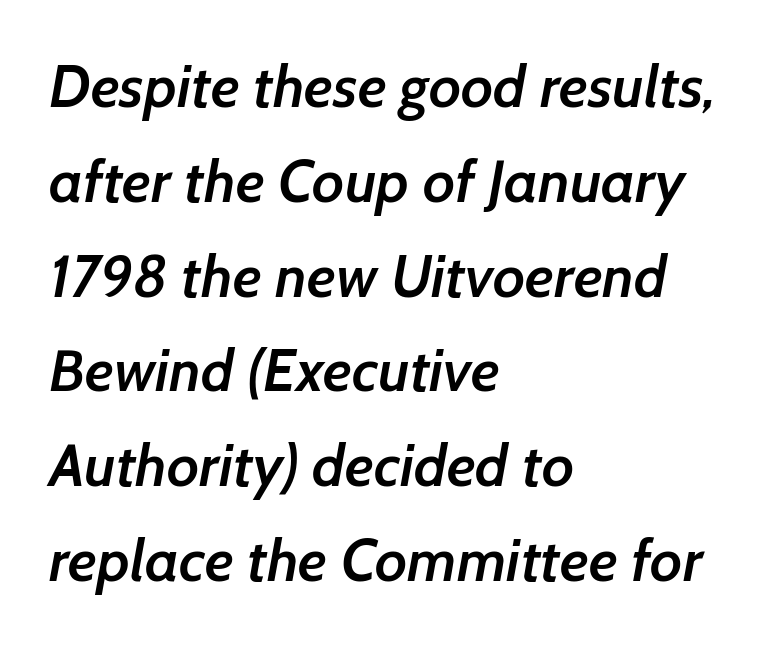
Type without underlining. Here the designer chose a conventional face with non-uniform glyph widths. A typesetter would call this leading conventional body-copy spacing. Here the glyphs are tracked normally, forming tight word shapes. One-word summary of the alignment: left. Set as a demibold, roughly 600 on the weight scale.
